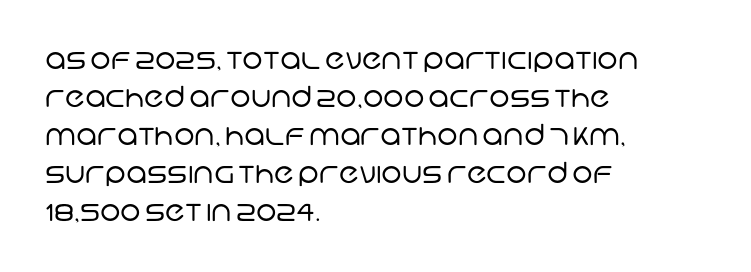
Q: Is the text bold? A: No.
Q: Is the typeface a serif or a sans-serif typeface? A: Sans-serif.
Q: Is the text underlined? A: No.
Q: How is the paragraph aligned? A: Left-aligned.
Q: Is the spacing between letters normal or unusually wide? A: Normal.
Q: Is the spacing between lines tight, normal or loose? A: Normal.
Q: Width (condensed, normal, or wide)? A: Normal.
Q: Stroke contrast? A: Low.
Q: x-height? A: Large.
Q: Monospaced? A: No.
